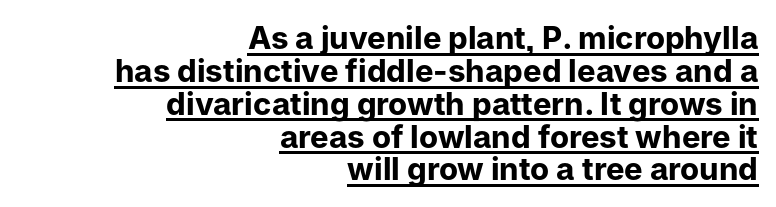
You could not count columns in this text — the font is proportionally spaced. Is the letter spacing exaggerated? No — it looks like the ordinary default. The font's upright variant was chosen for this text. Look at the stroke-to-counter ratio: heavy, a bold. Vertical spacing — tight.
